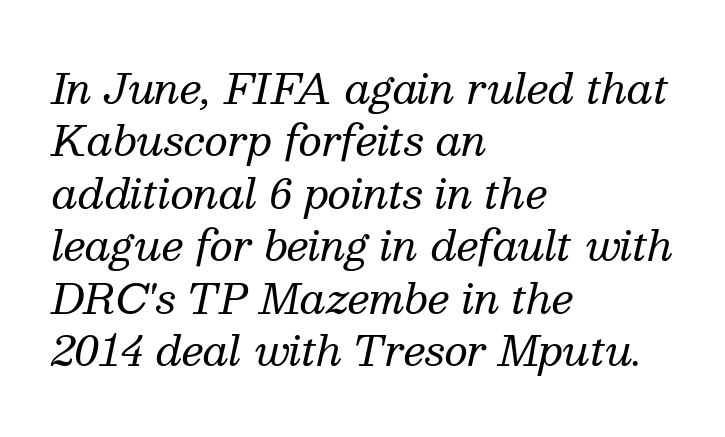
Q: Is the text bold? A: No.
Q: Is the text italic (slanted)? A: Yes, it leans right by about 13 degrees.
Q: Is the typeface a serif or a sans-serif typeface? A: Serif.
Q: Is the text underlined? A: No.
Q: How is the paragraph aligned? A: Left-aligned.
Q: Is the spacing between letters normal or unusually wide? A: Normal.
Q: Is the spacing between lines tight, normal or loose? A: Normal.
Q: Width (condensed, normal, or wide)? A: Normal.
Q: Stroke contrast? A: Medium.
Q: x-height? A: Medium.
Q: Monospaced? A: No.
